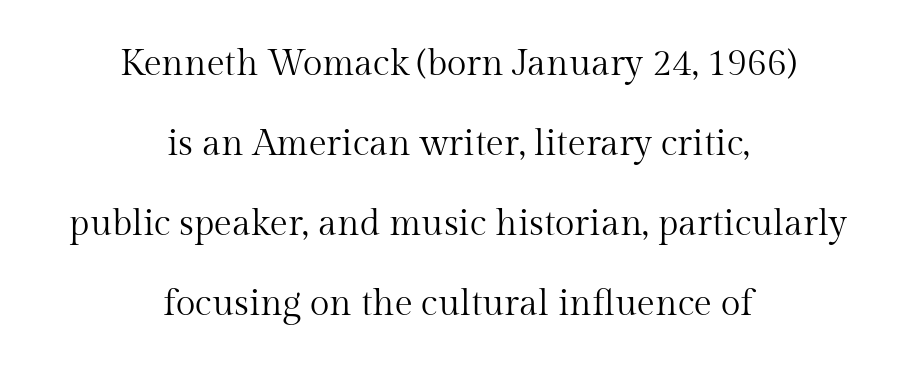
The image shows 36 px regular-weight serif type, upright; set centered, loose line spacing (2.22x), normal letter spacing, not underlined; medium stroke contrast and a medium x-height.
